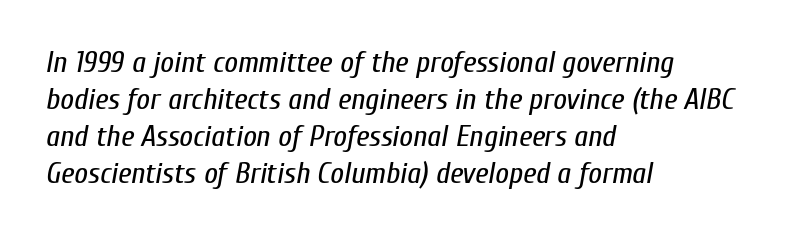
Posture: slanted. Bare-footed words on every line. How are the letters spaced? Ordinarily, with no added tracking. Weight class: somewhere from thin through regular. Line starts are locked; line ends wander. You could not count columns in this text — the font is proportionally spaced.
